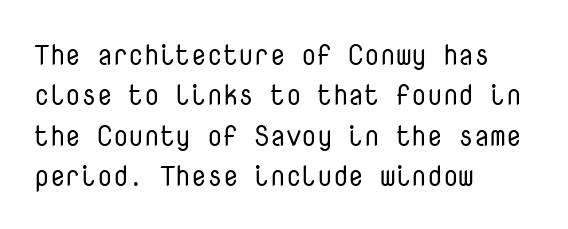
Q: Is the text bold? A: No.
Q: Is the text italic (slanted)? A: No, it is upright.
Q: Is the typeface a serif or a sans-serif typeface? A: Sans-serif.
Q: Is the text underlined? A: No.
Q: How is the paragraph aligned? A: Left-aligned.
Q: Is the spacing between letters normal or unusually wide? A: Normal.
Q: Is the spacing between lines tight, normal or loose? A: Normal.
Q: Width (condensed, normal, or wide)? A: Normal.
Q: Stroke contrast? A: Low.
Q: x-height? A: Medium.
Q: Monospaced? A: Yes.
